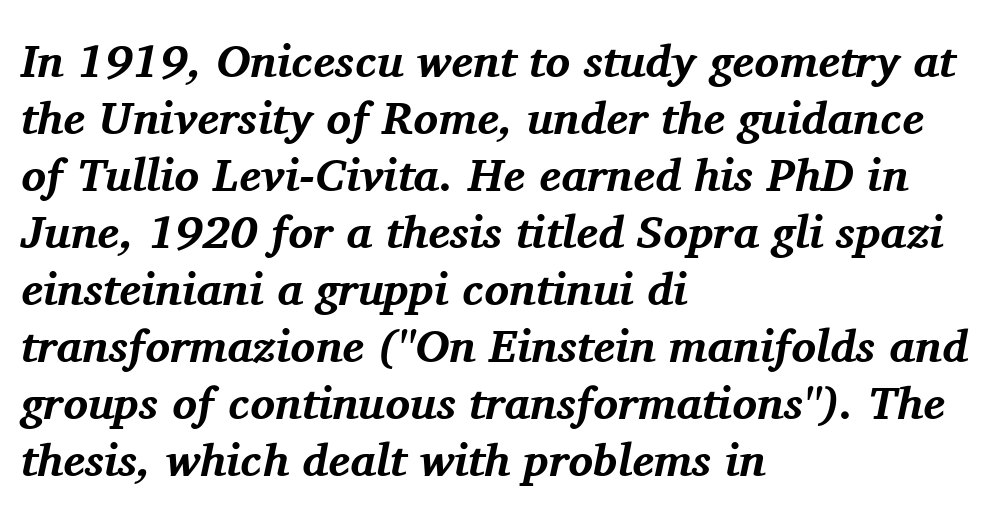
{"serif": "yes", "italic": "yes", "lean": "right", "slant_degrees": 11, "bold": "yes", "weight": "bold", "width": "normal", "stroke_contrast": "medium", "x_height": "medium", "monospaced": "no", "underline": "no", "align": "left", "line_spacing_ratio": 1.24, "letter_spacing": "normal", "letter_spacing_em": 0.0, "glyph_px": 46}
